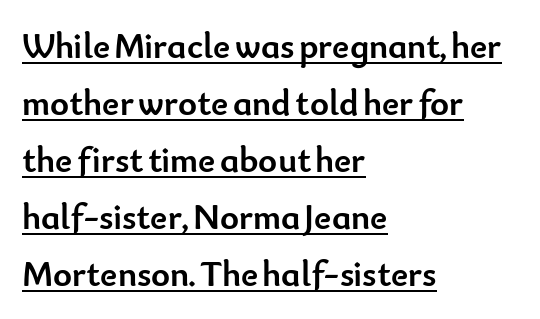
Note the varied advance widths — an 'i' is clearly narrower than an 'm'. How heavy is the stroke? Heavy — this is a bold. This sample uses plain, unmodified letter spacing. You can tell it's not italic because the verticals are truly vertical. The typeface chosen for these lines omits serifs.
